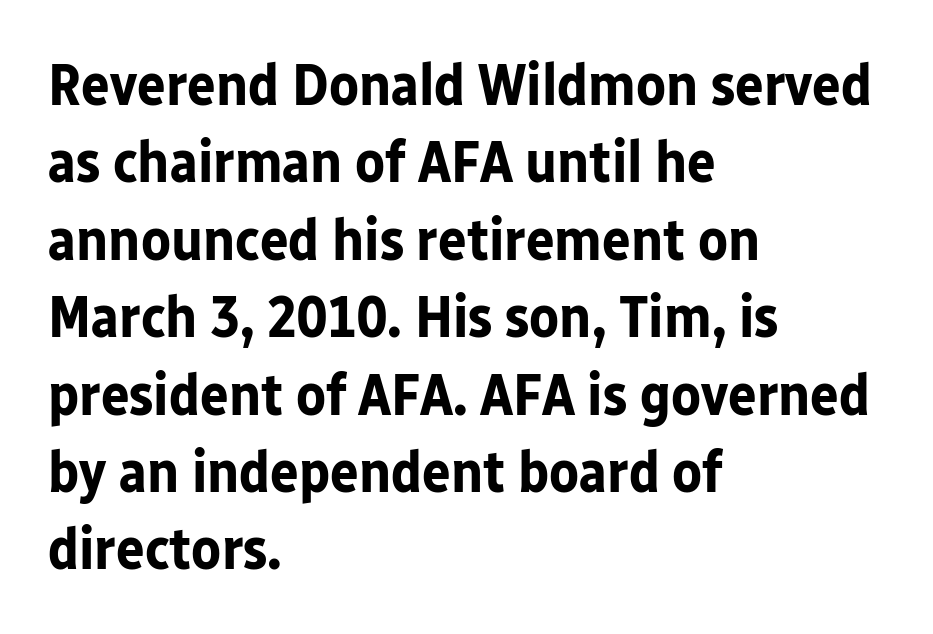
Just letters on the line, the space beneath them empty. There is no visible air inserted between adjacent glyphs. Casual observation: everything's shoved over to the left. Successive baselines arrive at the customary interval. The typography opts for an upright posture over an oblique one. The rendering uses natural spacing where letterforms have individual widths.
